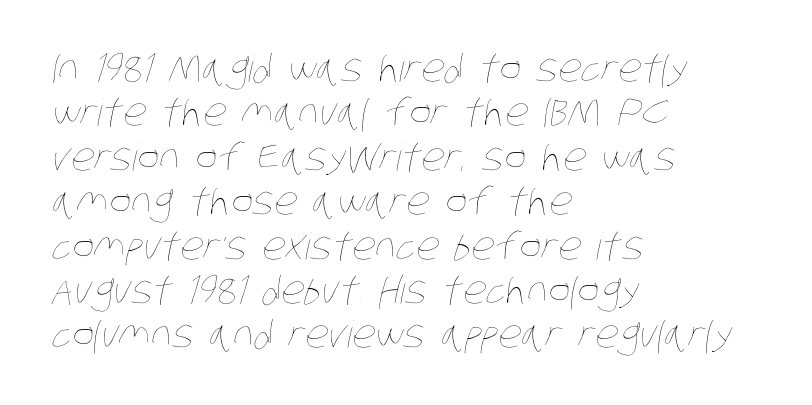
Q: Is the text bold? A: No.
Q: Is the text underlined? A: No.
Q: How is the paragraph aligned? A: Left-aligned.
Q: Is the spacing between letters normal or unusually wide? A: Normal.
Q: Width (condensed, normal, or wide)? A: Condensed.
Q: Stroke contrast? A: Low.
Q: x-height? A: Large.
Q: Monospaced? A: No.
